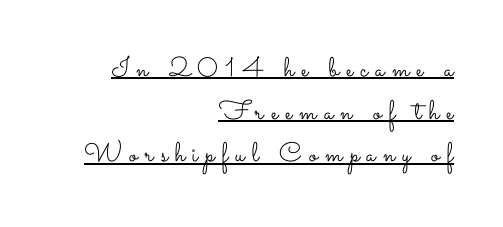
The image shows 27 px text type; set right-aligned, normal line spacing (1.58x), unusually wide letter spacing (+0.27 em), underlined.
